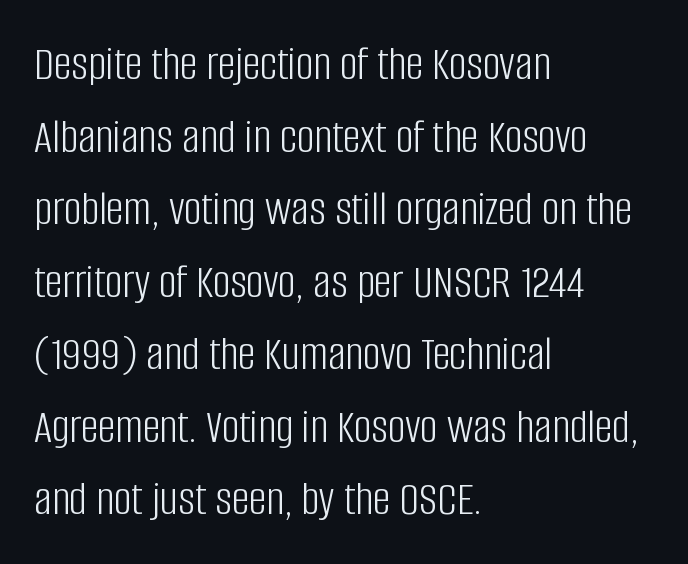
{"serif": "no", "italic": "no", "bold": "no", "weight": "light", "width": "condensed", "stroke_contrast": "low", "x_height": "large", "monospaced": "no", "underline": "no", "align": "left", "line_spacing": "normal", "line_spacing_ratio": 1.48, "letter_spacing": "normal", "letter_spacing_em": 0.0, "glyph_px": 49}
